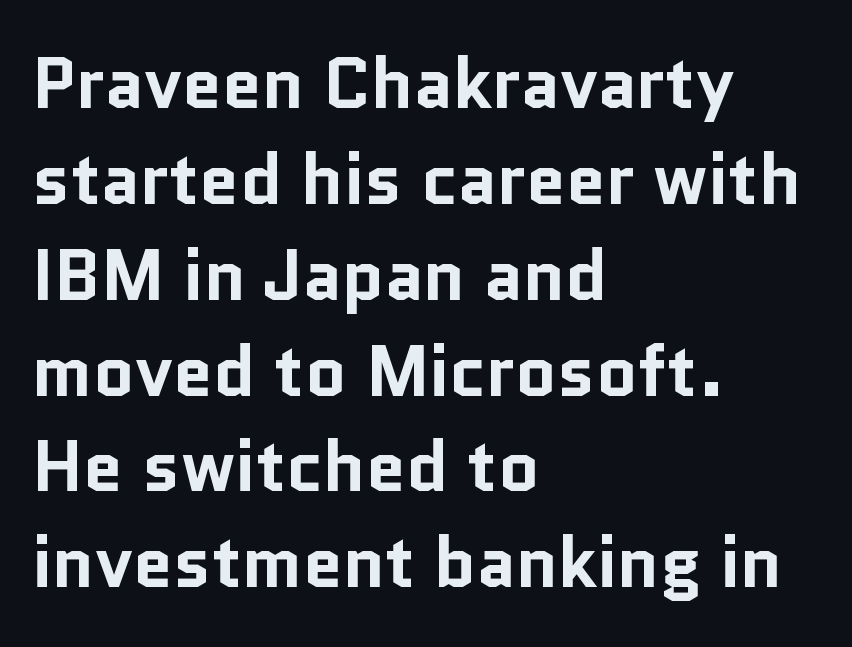
As a designer I'd log this as weight 700, bold. The passage shown is typeset with a sans-serif family. The block of text has a typical density, with ordinary space between rows. The lines are quadded left. Standard letterfit; no display-style spreading of the glyphs. The space beneath each line is pristine and unruled.
